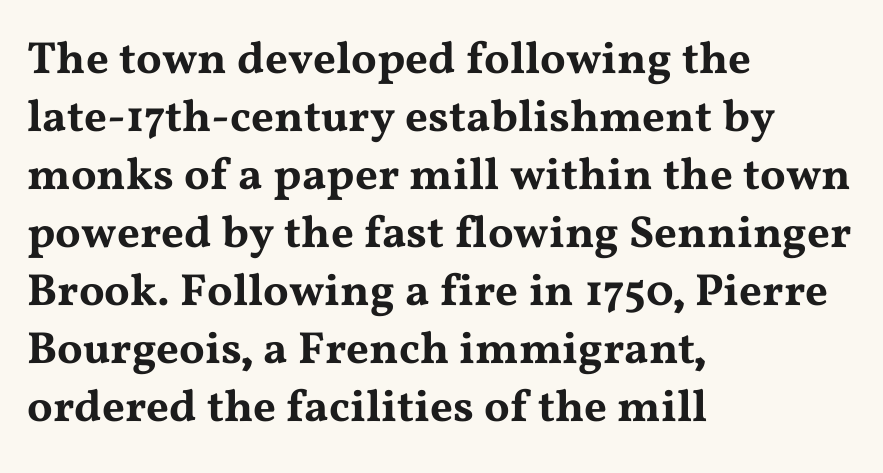
Q: Is the text italic (slanted)? A: No, it is upright.
Q: Is the typeface a serif or a sans-serif typeface? A: Serif.
Q: Is the text underlined? A: No.
Q: How is the paragraph aligned? A: Left-aligned.
Q: Is the spacing between letters normal or unusually wide? A: Normal.
Q: Is the spacing between lines tight, normal or loose? A: Normal.
Q: Width (condensed, normal, or wide)? A: Wide.
Q: Stroke contrast? A: Medium.
Q: x-height? A: Medium.
Q: Monospaced? A: No.
